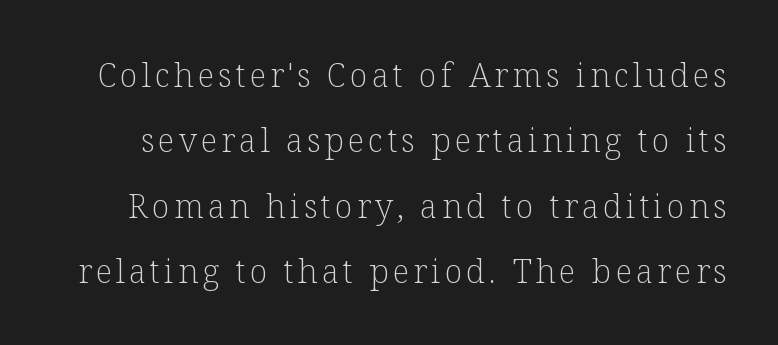
{"serif": "yes", "italic": "no", "bold": "no", "weight": "light", "width": "normal", "stroke_contrast": "low", "x_height": "medium", "monospaced": "no", "underline": "no", "line_spacing": "loose", "line_spacing_ratio": 1.98, "glyph_px": 33}
